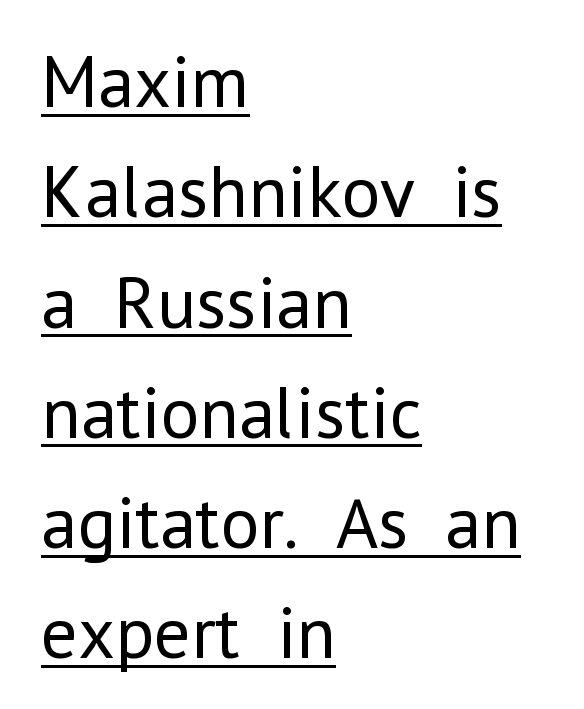
Weight: not bold — regular or lighter. The letters advance in unequal steps, a hallmark of proportional type. A roman cut, with each character standing at attention. Vertical spacing — default. The typeface chosen for these lines omits serifs. Underlined type.
